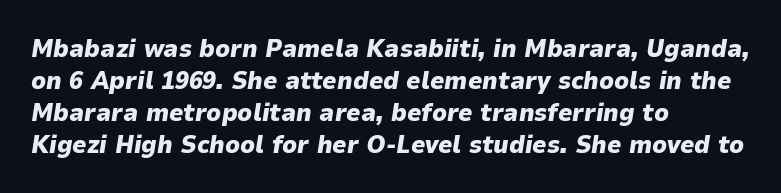
{"italic": "yes", "lean": "right", "slant_degrees": 9, "bold": "yes", "underline": "no", "align": "left", "line_spacing": "normal", "line_spacing_ratio": 1.28, "letter_spacing": "normal", "letter_spacing_em": 0.0, "glyph_px": 25}
